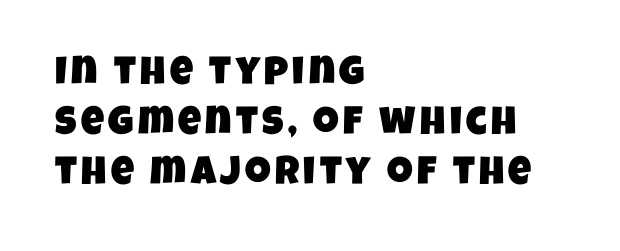
{"serif": "no", "width": "condensed", "stroke_contrast": "low", "x_height": "large", "monospaced": "no", "underline": "no", "align": "left", "line_spacing": "normal", "line_spacing_ratio": 1.25, "glyph_px": 40}
